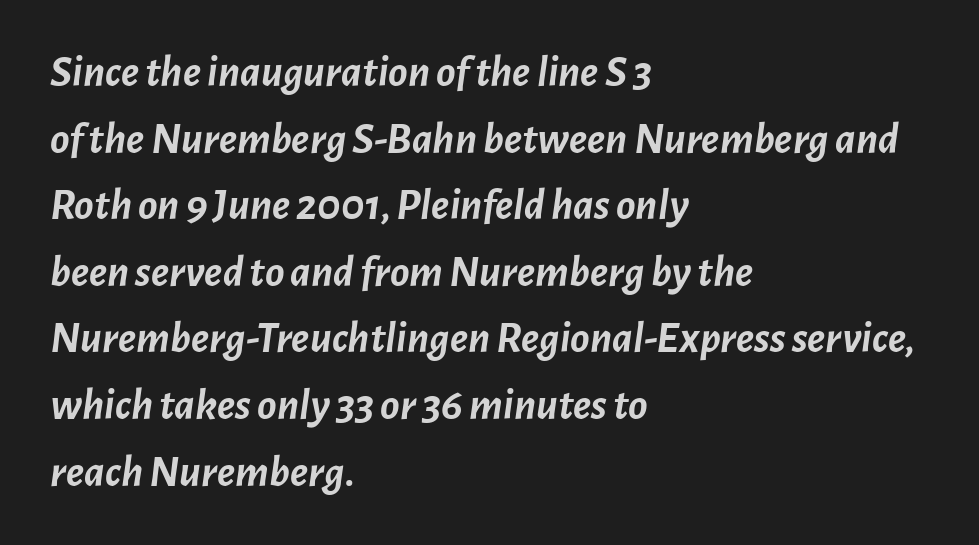
{"italic": "yes", "lean": "right", "slant_degrees": 7, "bold": "yes", "weight": "semibold", "width": "normal", "stroke_contrast": "low", "x_height": "medium", "monospaced": "no", "underline": "no", "align": "left", "line_spacing": "normal", "line_spacing_ratio": 1.48, "letter_spacing": "normal", "letter_spacing_em": 0.0, "glyph_px": 45}
